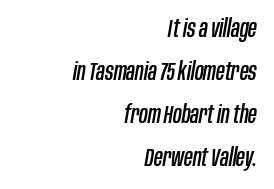
{"italic": "yes", "lean": "right", "slant_degrees": 10, "underline": "no", "align": "right", "line_spacing_ratio": 1.79, "letter_spacing": "normal", "letter_spacing_em": 0.0, "glyph_px": 24}
